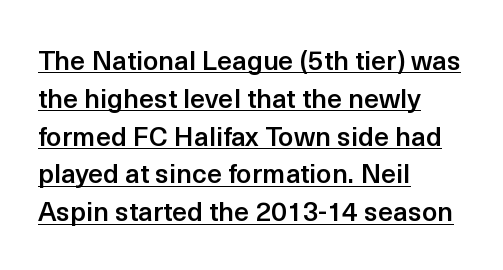
Q: Is the text bold? A: Semi-bold.
Q: Is the text italic (slanted)? A: No, it is upright.
Q: Is the text underlined? A: Yes.
Q: How is the paragraph aligned? A: Left-aligned.
Q: Is the spacing between letters normal or unusually wide? A: Normal.
Q: Is the spacing between lines tight, normal or loose? A: Normal.
